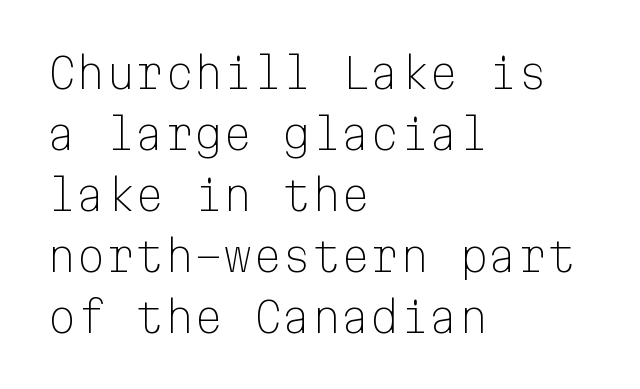
The image shows 42 px light sans-serif type, upright, monospaced; set left-aligned, normal line spacing (1.45x), normal letter spacing, not underlined; low stroke contrast and a medium x-height.
